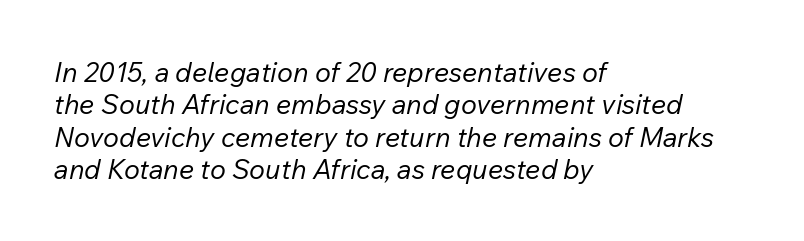
The image shows 27 px text type, italic (leaning right); set left-aligned, line spacing 1.2x, normal letter spacing, not underlined.
